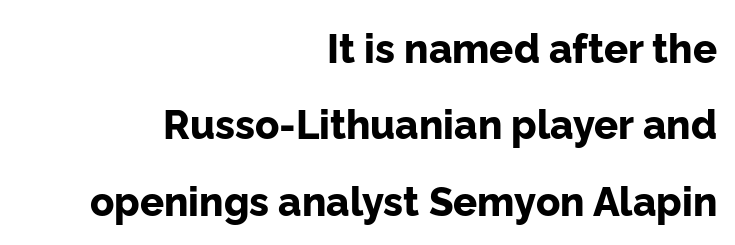
{"serif": "no", "italic": "no", "bold": "yes", "weight": "bold", "width": "normal", "stroke_contrast": "low", "x_height": "medium", "monospaced": "no", "underline": "no", "align": "right", "line_spacing": "loose", "line_spacing_ratio": 1.91, "letter_spacing": "normal", "letter_spacing_em": 0.0, "glyph_px": 40}
